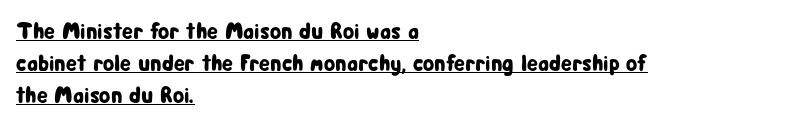
The image shows 23 px text type, upright; set left-aligned, normal line spacing (1.39x), normal letter spacing, underlined.
